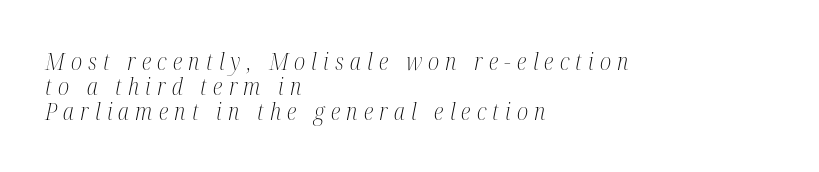
Stroke thickness stays within the range of a standard reading face or lighter. Descender tails drop into unmarked territory. The type is letterspaced generously, with wide tracking. The paragraph shown leans on its left margin. The specimen reads as italic at a glance. Is there much room between lines? No — they nearly touch.
